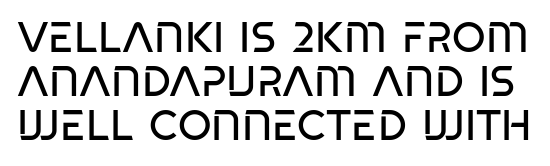
{"serif": "no", "bold": "no", "weight": "regular", "width": "condensed", "stroke_contrast": "low", "x_height": "large", "monospaced": "no", "underline": "no", "line_spacing": "tight", "line_spacing_ratio": 1.02, "letter_spacing": "normal", "letter_spacing_em": 0.0, "glyph_px": 43}
